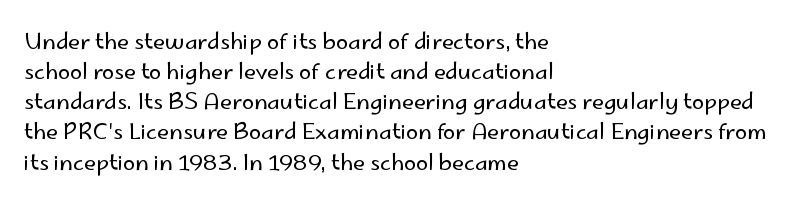
The letterforms sit shoulder to shoulder at normal distance. The space directly below the letters is spotless. Counters stay open thanks to moderate or lighter strokes. The vertical gap from one line to the next is medium. Ascenders rise straight up at ninety degrees. The ragged edge is on the right, which tells us the setting is flush left.
